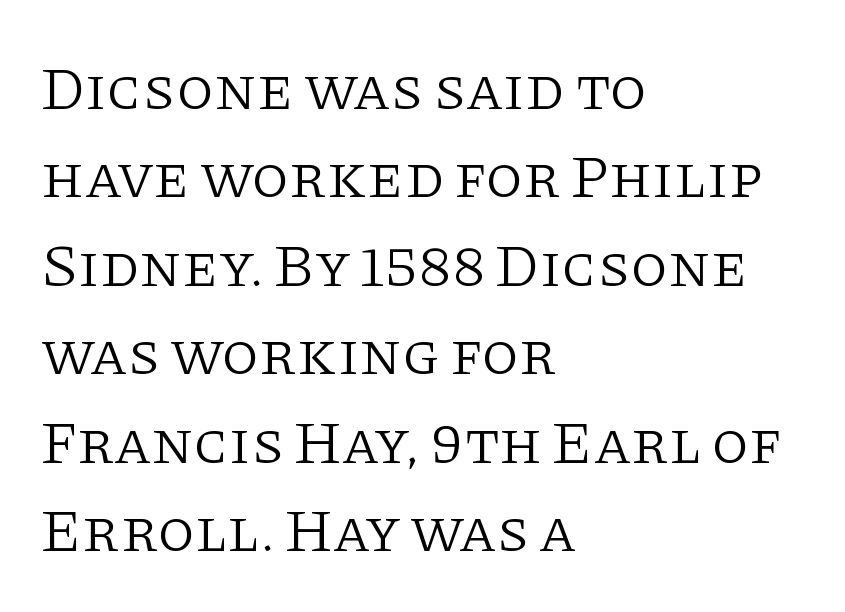
A normal amount of white space separates one row of letters from the next. Spacing verdict: proportional, widths tailored to each character. The typeface has the unassuming heft of standard copy or less. Visually the block forms a straight wall on the left and a jagged coastline on the right.
